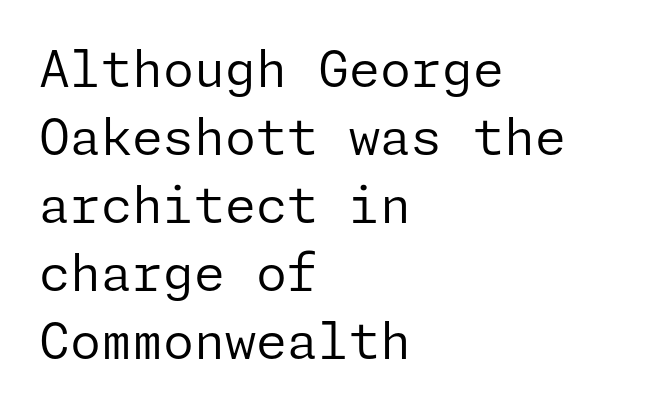
Every character sits straight up, as roman type does. Plain, unruled lines of type. Here the glyphs are tracked normally, forming tight word shapes. Line spacing here is normal.
